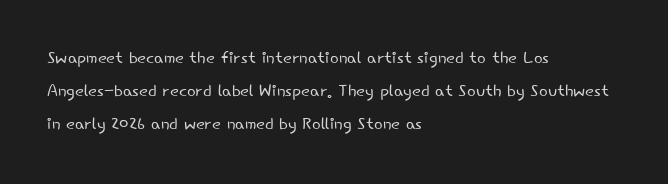
Q: Is the text bold? A: No.
Q: Is the text italic (slanted)? A: No, it is upright.
Q: Is the text underlined? A: No.
Q: How is the paragraph aligned? A: Left-aligned.
Q: Is the spacing between letters normal or unusually wide? A: Normal.
Q: Is the spacing between lines tight, normal or loose? A: Normal.
